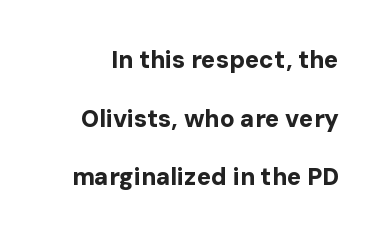
{"italic": "no", "bold": "yes", "underline": "no", "line_spacing": "loose", "line_spacing_ratio": 2.44, "letter_spacing": "normal", "letter_spacing_em": 0.0, "glyph_px": 24}
